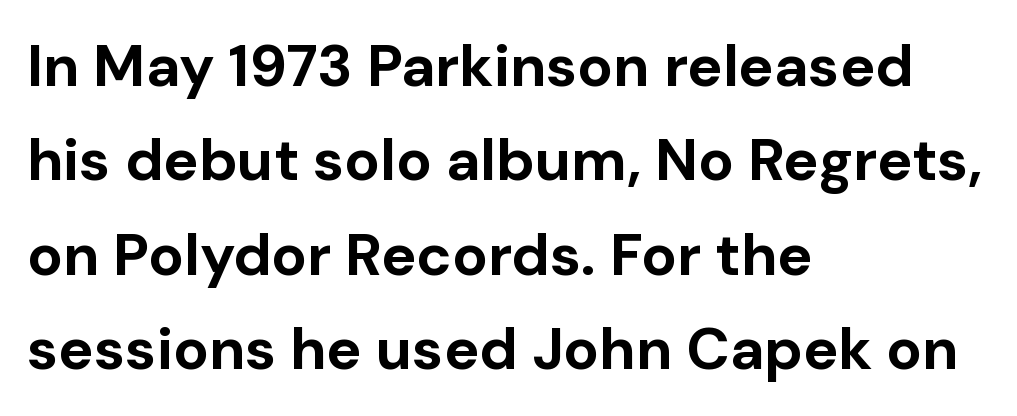
Q: Is the text bold? A: Yes.
Q: Is the text italic (slanted)? A: No, it is upright.
Q: Is the typeface a serif or a sans-serif typeface? A: Sans-serif.
Q: Is the text underlined? A: No.
Q: How is the paragraph aligned? A: Left-aligned.
Q: Is the spacing between letters normal or unusually wide? A: Normal.
Q: Is the spacing between lines tight, normal or loose? A: Normal.
Q: Width (condensed, normal, or wide)? A: Normal.
Q: Stroke contrast? A: Low.
Q: x-height? A: Medium.
Q: Monospaced? A: No.
